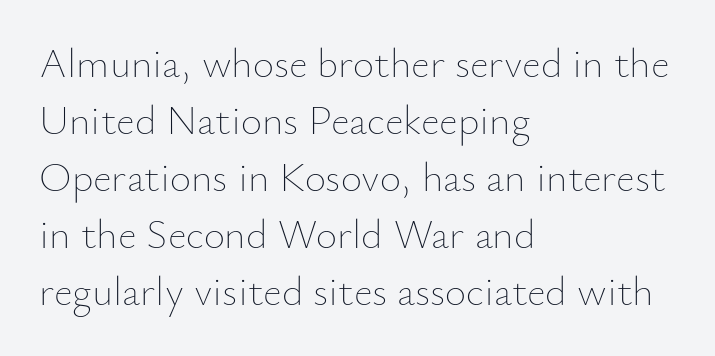
The image shows 41 px thin type, upright; set left-aligned, normal line spacing (1.39x), normal letter spacing, not underlined; low stroke contrast and a small x-height.
